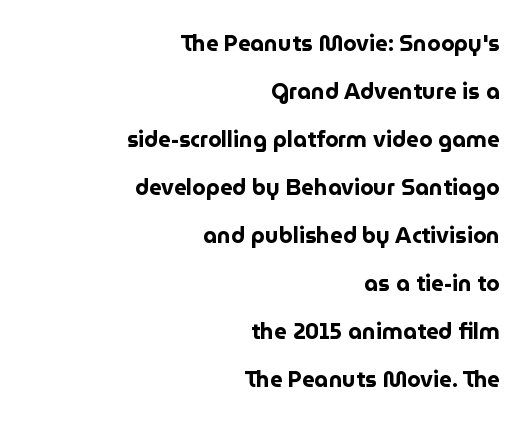
Q: Is the text bold? A: Yes.
Q: Is the text italic (slanted)? A: No, it is upright.
Q: Is the text underlined? A: No.
Q: How is the paragraph aligned? A: Right-aligned.
Q: Is the spacing between letters normal or unusually wide? A: Normal.
Q: Is the spacing between lines tight, normal or loose? A: Loose.
